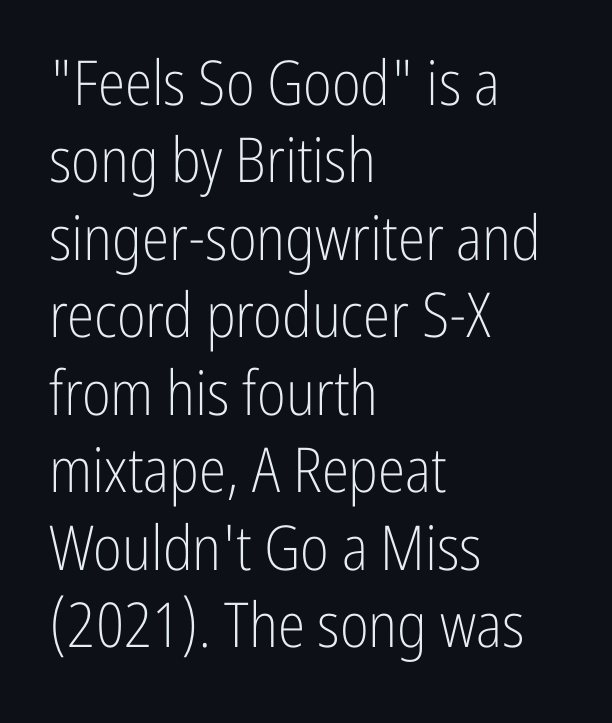
The line-height multiplier appears to be the usual default. Proportional: the letters do not fall into vertical columns. Type without underlining. Italic: no, the glyphs are upright roman. Serif or sans? Sans — the stroke terminals are bare. Left-aligned paragraph, ragged on the right.
